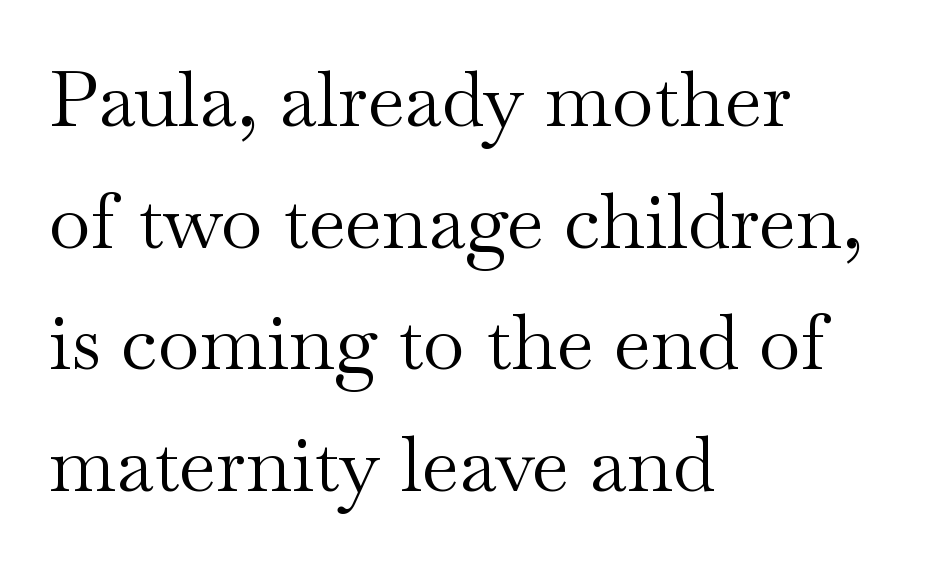
The image shows 77 px regular-weight, wide serif type, upright; set left-aligned, normal line spacing (1.58x), normal letter spacing, not underlined; medium stroke contrast and a small x-height.
